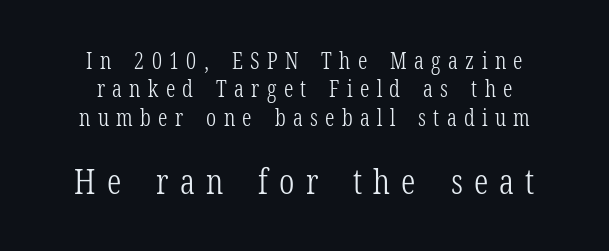
Each word looks stretched out because of the extra space between its letters. Ascenders rise straight up at ninety degrees. Spacing verdict: proportional, widths tailored to each character. Underline: absent. Check where the strokes stop: tiny serifs finish them off.
